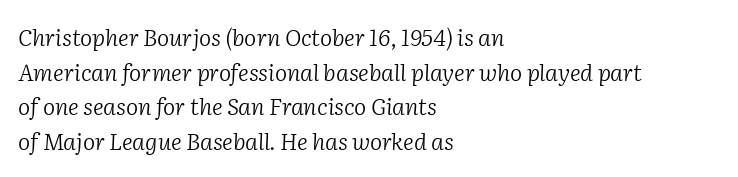
{"italic": "yes", "lean": "right", "slant_degrees": 2, "bold": "no", "underline": "no", "align": "left", "line_spacing": "normal", "line_spacing_ratio": 1.51, "letter_spacing": "normal", "letter_spacing_em": 0.0, "glyph_px": 23}
